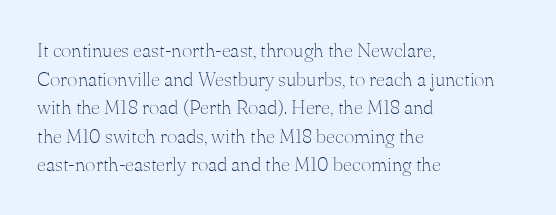
Q: Is the text bold? A: No.
Q: Is the text italic (slanted)? A: No, it is upright.
Q: Is the text underlined? A: No.
Q: How is the paragraph aligned? A: Left-aligned.
Q: Is the spacing between letters normal or unusually wide? A: Normal.
Q: Is the spacing between lines tight, normal or loose? A: Normal.
